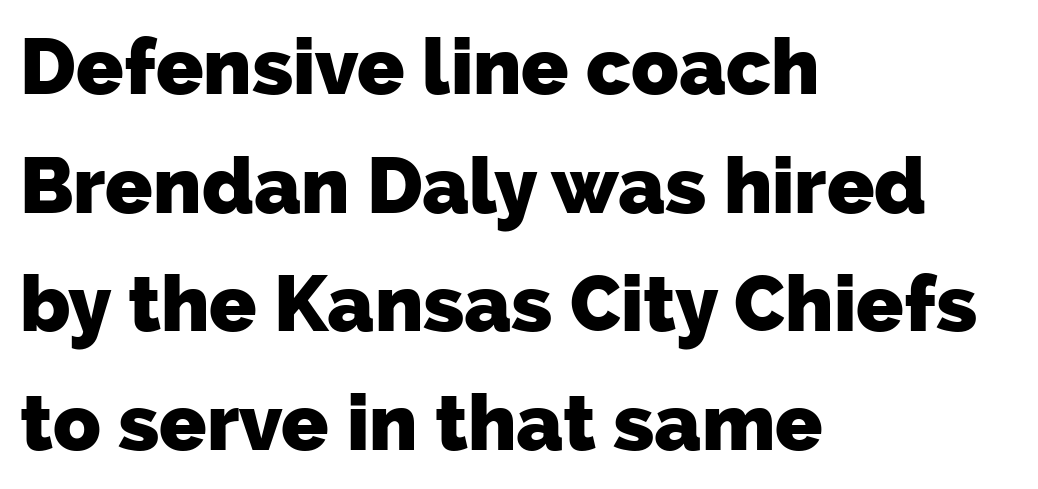
Q: Is the text bold? A: Yes.
Q: Is the typeface a serif or a sans-serif typeface? A: Sans-serif.
Q: Is the text underlined? A: No.
Q: How is the paragraph aligned? A: Left-aligned.
Q: Is the spacing between letters normal or unusually wide? A: Normal.
Q: Is the spacing between lines tight, normal or loose? A: Normal.
Q: Width (condensed, normal, or wide)? A: Normal.
Q: Stroke contrast? A: Low.
Q: x-height? A: Medium.
Q: Monospaced? A: No.
